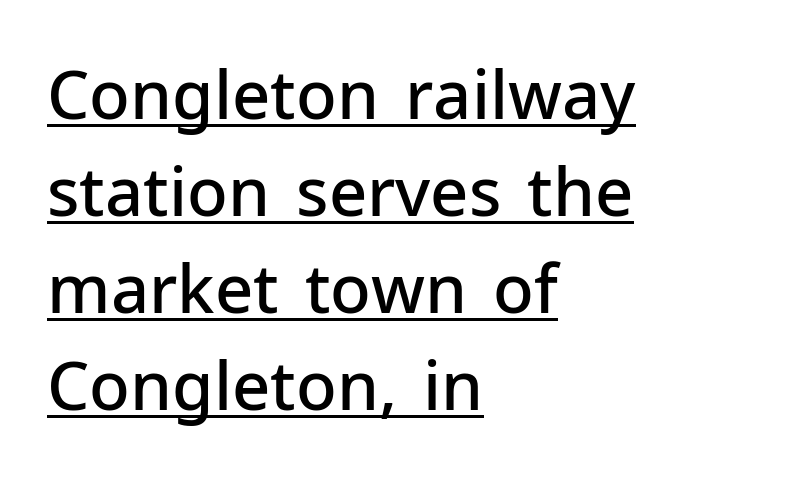
{"serif": "no", "italic": "no", "bold": "semi", "weight": "semibold", "width": "normal", "stroke_contrast": "low", "x_height": "medium", "monospaced": "no", "underline": "yes", "align": "left", "line_spacing": "normal", "line_spacing_ratio": 1.45, "letter_spacing": "normal", "letter_spacing_em": 0.0, "glyph_px": 67}
